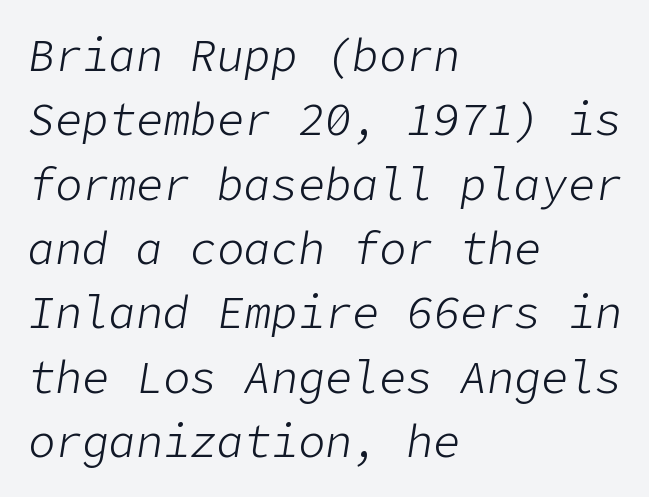
The image shows 45 px light type, italic (leaning right); set left-aligned, normal line spacing (1.43x), normal letter spacing, not underlined; low stroke contrast and a medium x-height.
